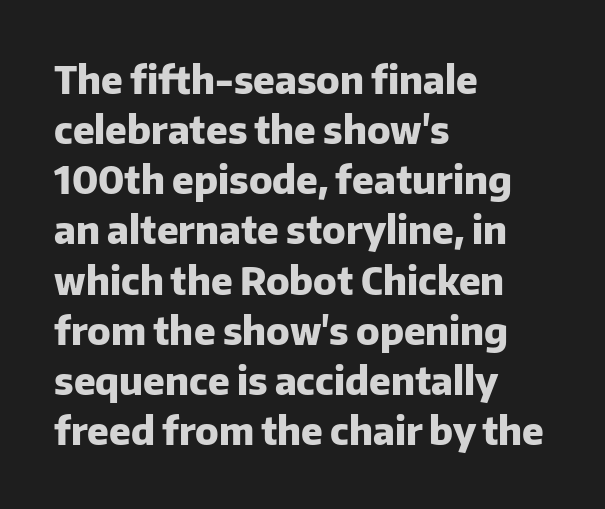
Typeset ragged right — the left edge is the straight one. Does the leading feel generous? No, just average. Strokes here are thick enough to call this a true bold. The passage shown is typed in a proportional face where columns would drift.
